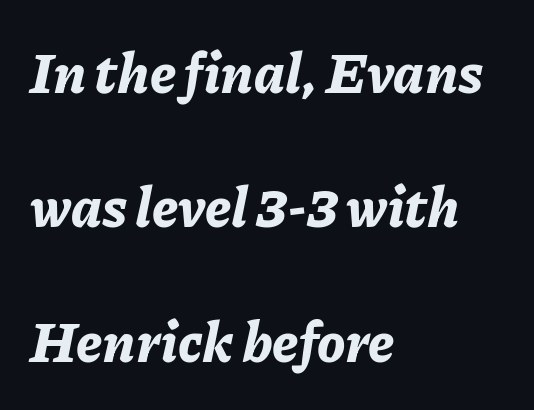
The image shows 56 px bold type, italic (leaning right); set left-aligned, loose line spacing (2.4x), normal letter spacing, not underlined; low stroke contrast and a medium x-height.
